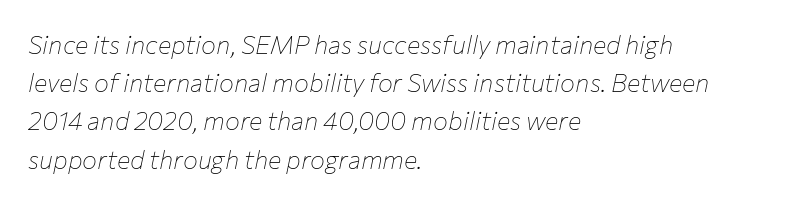
{"italic": "yes", "lean": "right", "slant_degrees": 12, "bold": "no", "underline": "no", "align": "left", "line_spacing": "normal", "line_spacing_ratio": 1.53, "letter_spacing": "normal", "letter_spacing_em": 0.0, "glyph_px": 25}
